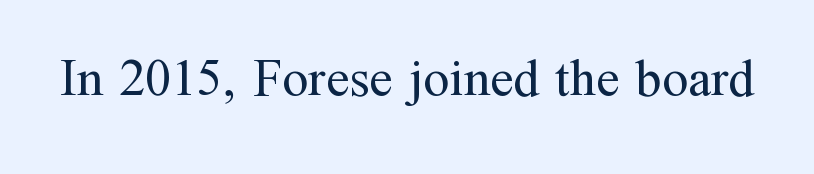
The image shows 52 px regular-weight serif type, upright; set normal letter spacing, not underlined; medium stroke contrast and a medium x-height.
